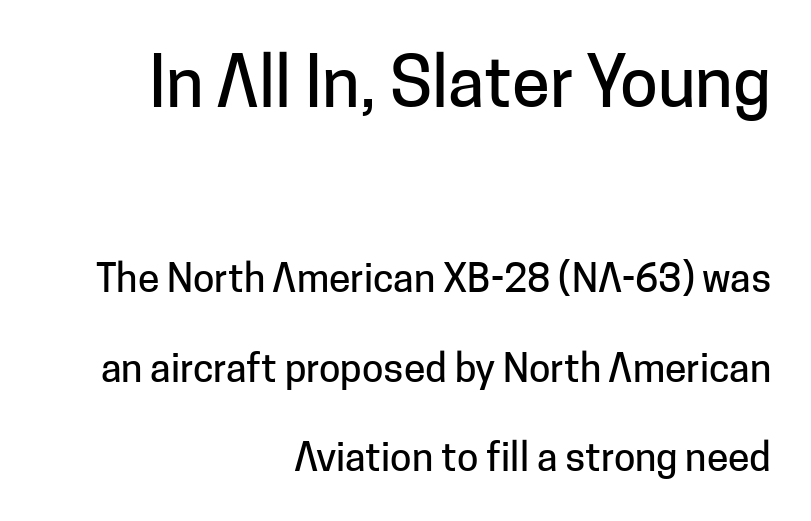
The image shows 69 px sans-serif type, upright; set right-aligned, loose line spacing (2.3x), normal letter spacing, not underlined; the first (top) block is 1.77x larger; low stroke contrast and a medium x-height.
